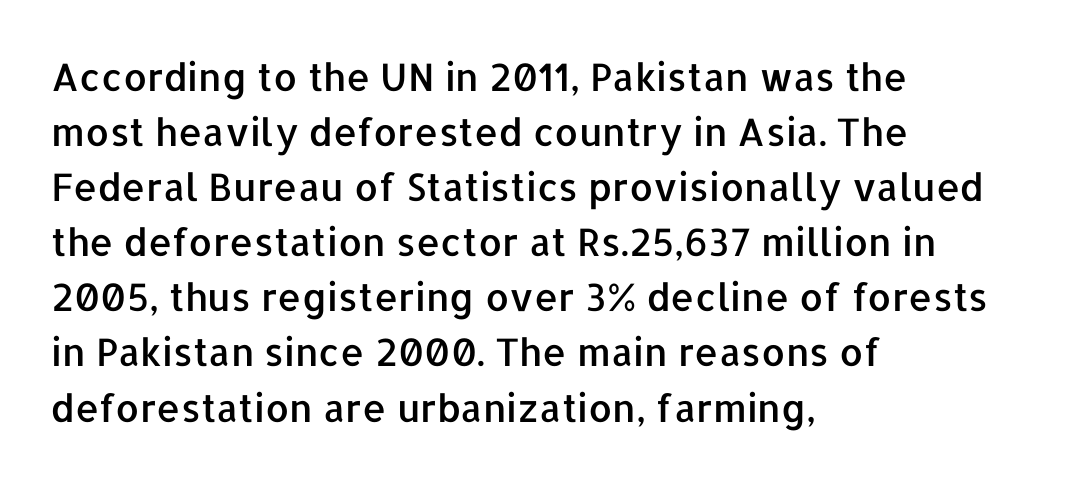
Compared with a centered layout, this one pins lines to the left instead. The lines sit at an ordinary, default distance from one another. In terms of posture, this sample is upright. Descenders hang freely into open space. The text was rendered using a sans face with plain stroke endings. This sample has the flowing, uneven cadence of proportional lettering.
